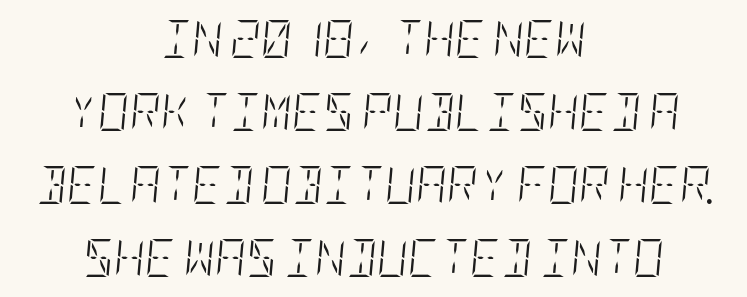
The image shows 38 px light, condensed type, italic (leaning right); set centered, loose line spacing (1.92x), normal letter spacing, not underlined; low stroke contrast and a large x-height.
